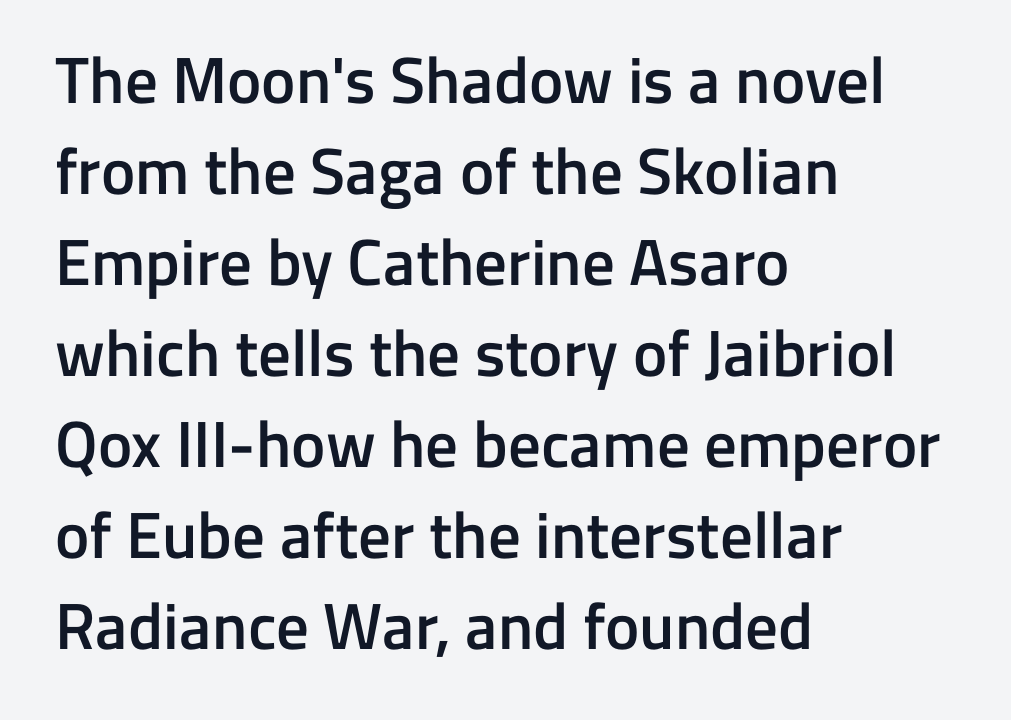
Q: Is the text bold? A: Semi-bold.
Q: Is the text italic (slanted)? A: No, it is upright.
Q: Is the typeface a serif or a sans-serif typeface? A: Sans-serif.
Q: Is the text underlined? A: No.
Q: How is the paragraph aligned? A: Left-aligned.
Q: Is the spacing between letters normal or unusually wide? A: Normal.
Q: Is the spacing between lines tight, normal or loose? A: Normal.
Q: Width (condensed, normal, or wide)? A: Normal.
Q: Stroke contrast? A: Low.
Q: x-height? A: Medium.
Q: Monospaced? A: No.
